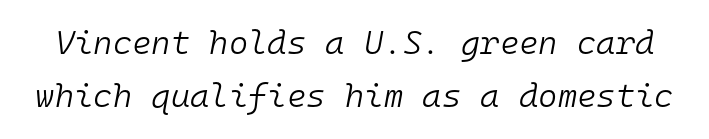
The font's italic variant was chosen for this text. Note the uniform advance width — an 'i' takes as much space as an 'm'. Interline gaps are of average width in this sample. The area under the type is left untouched. Between one letter and the next there's only the usual sliver of space. The typesetting does not lean heavy: it is not bold.
